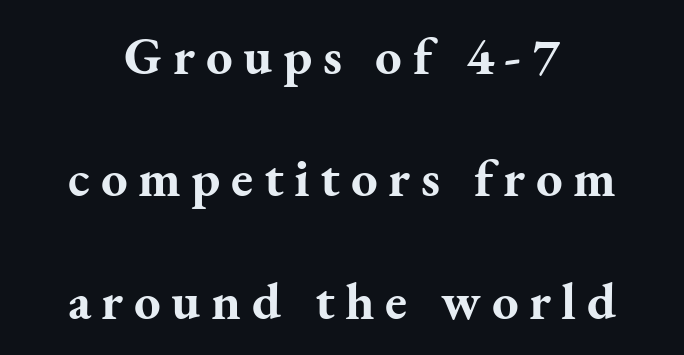
The image shows 53 px bold serif type, upright; set centered, loose line spacing (2.31x), unusually wide letter spacing (+0.2 em), not underlined; medium stroke contrast and a small x-height.
